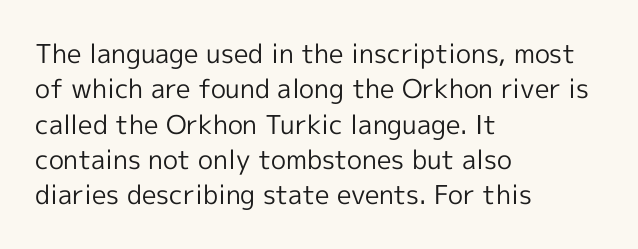
Vertically, the passage feels balanced, rows spaced as you'd expect. No italicization has been applied; the sample stays upright. A bare baseline throughout the passage. Think standard paragraph weight, or any step lighter than that.
